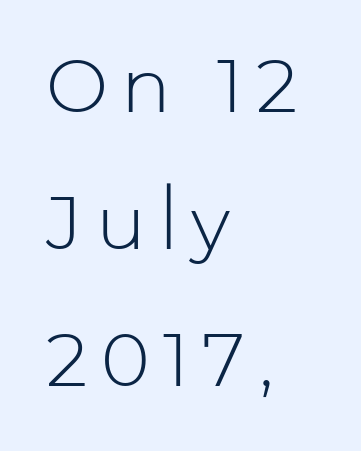
{"serif": "no", "italic": "no", "bold": "no", "weight": "light", "width": "normal", "stroke_contrast": "low", "x_height": "medium", "monospaced": "no", "underline": "no", "align": "left", "line_spacing_ratio": 1.85, "glyph_px": 74}
